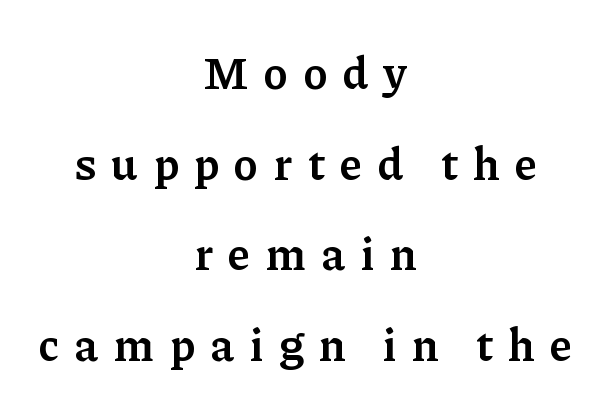
How are the letters spaced? Widely, with obvious added tracking. Posture: vertical. I'd call this a serif setting — the letters wear small feet. Note the varied advance widths — an 'i' is clearly narrower than an 'm'.
